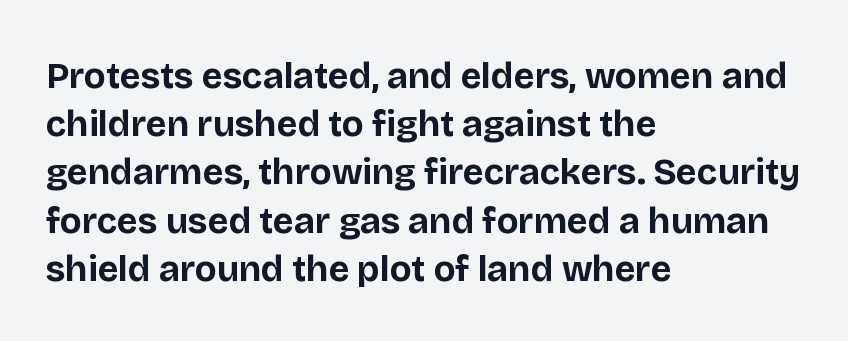
{"serif": "no", "italic": "no", "bold": "yes", "weight": "bold", "width": "normal", "stroke_contrast": "low", "x_height": "large", "monospaced": "no", "underline": "no", "align": "left", "line_spacing": "normal", "line_spacing_ratio": 1.34, "letter_spacing": "normal", "letter_spacing_em": 0.0, "glyph_px": 36}
